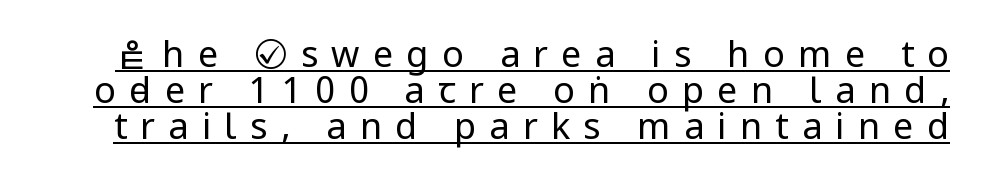
Rendered with straight, roman letterforms. Looks like someone drew a line under every word here. Letters have the restrained weight of plain body copy at most. The passage shown is typed in a proportional face where columns would drift.
